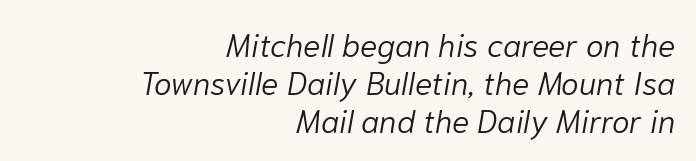
Spacing verdict: proportional, widths tailored to each character. The font is comparable to plain body text, perhaps lighter. Quick note: italic. The lines in this sample share a right terminus and differ only in where they begin. The line texture is even and compact thanks to regular tracking. The space directly below the letters is spotless.
